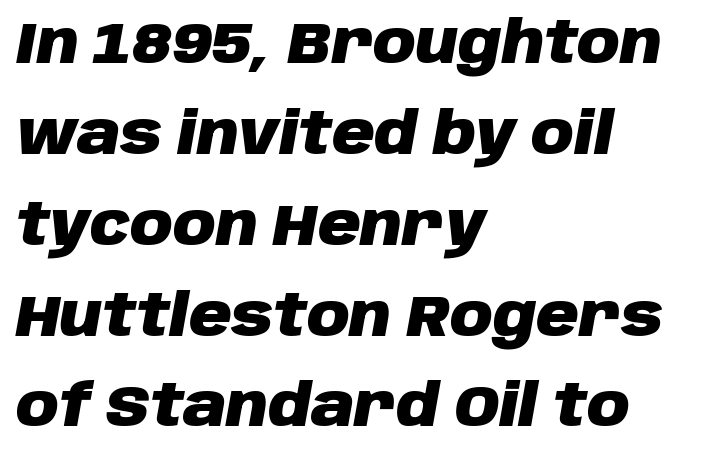
Varying glyph widths throughout — classic text-font behaviour. The sample has been set heavy, in full bold. Notice how descenders clear the ascenders below comfortably — that's standard leading. Italic? Definitely — the glyphs are oblique.
